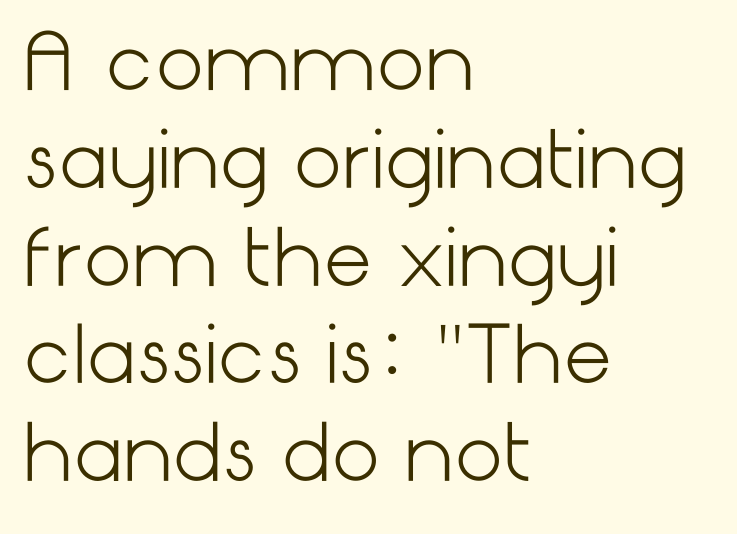
Q: Is the text bold? A: No.
Q: Is the text italic (slanted)? A: No, it is upright.
Q: Is the typeface a serif or a sans-serif typeface? A: Sans-serif.
Q: Is the text underlined? A: No.
Q: How is the paragraph aligned? A: Left-aligned.
Q: Is the spacing between letters normal or unusually wide? A: Normal.
Q: Is the spacing between lines tight, normal or loose? A: Normal.
Q: Width (condensed, normal, or wide)? A: Normal.
Q: Stroke contrast? A: Low.
Q: x-height? A: Medium.
